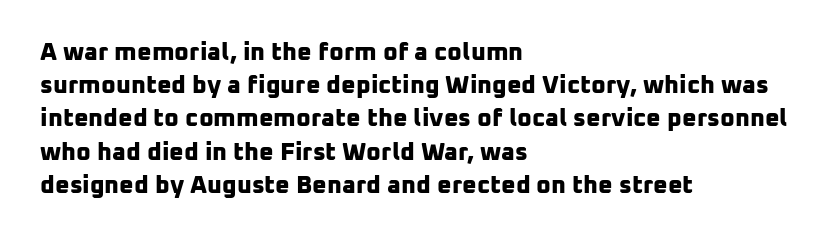
Q: Is the text bold? A: Yes.
Q: Is the text underlined? A: No.
Q: How is the paragraph aligned? A: Left-aligned.
Q: Is the spacing between letters normal or unusually wide? A: Normal.
Q: Is the spacing between lines tight, normal or loose? A: Normal.
